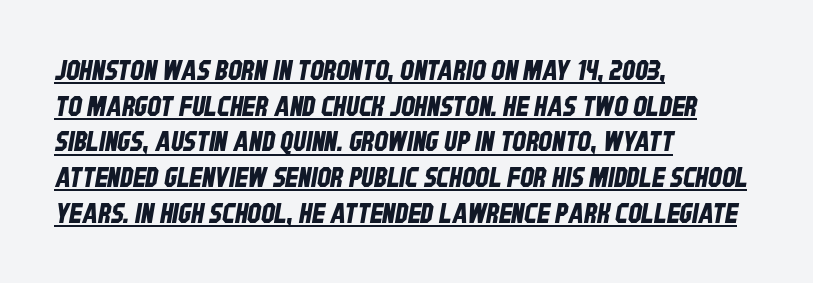
Underline: present. In terms of letterspacing, this is plain default setting. Leading: standard. Is the block centered? No — it sits flush against the left margin.
